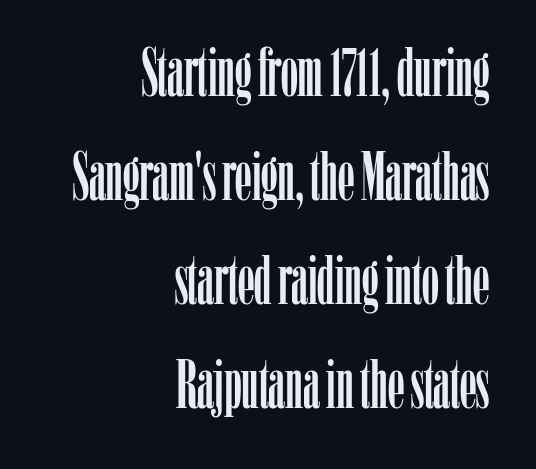
{"serif": "yes", "italic": "no", "width": "condensed", "stroke_contrast": "low", "x_height": "medium", "monospaced": "no", "underline": "no", "align": "right", "line_spacing": "normal", "line_spacing_ratio": 1.55, "letter_spacing": "normal", "letter_spacing_em": 0.0, "glyph_px": 67}
